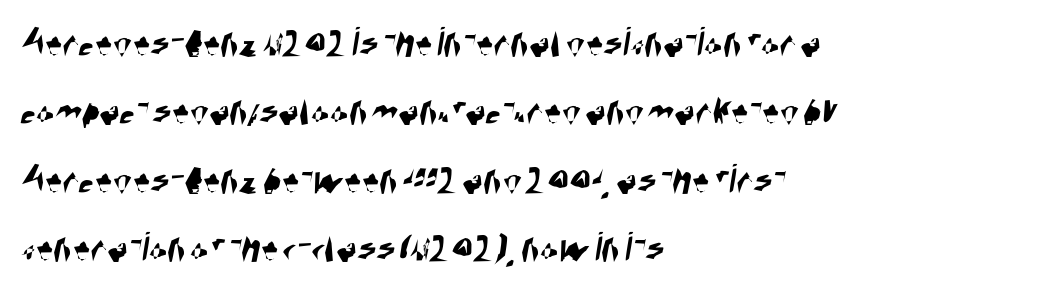
Q: Is the typeface a serif or a sans-serif typeface? A: Sans-serif.
Q: Is the text underlined? A: No.
Q: How is the paragraph aligned? A: Left-aligned.
Q: Is the spacing between letters normal or unusually wide? A: Normal.
Q: Is the spacing between lines tight, normal or loose? A: Normal.
Q: Width (condensed, normal, or wide)? A: Condensed.
Q: Stroke contrast? A: High.
Q: x-height? A: Large.
Q: Monospaced? A: No.
